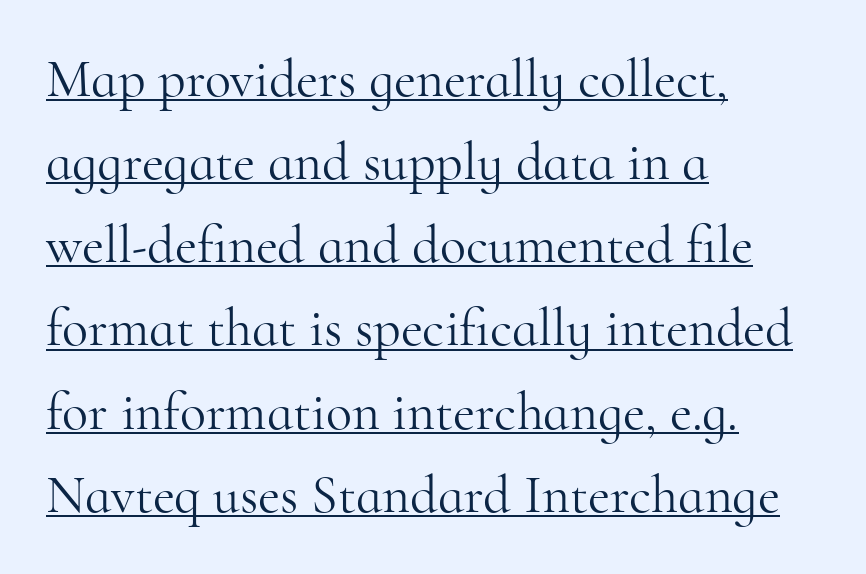
Q: Is the text bold? A: No.
Q: Is the text italic (slanted)? A: No, it is upright.
Q: Is the typeface a serif or a sans-serif typeface? A: Serif.
Q: Is the text underlined? A: Yes.
Q: How is the paragraph aligned? A: Left-aligned.
Q: Is the spacing between letters normal or unusually wide? A: Normal.
Q: Is the spacing between lines tight, normal or loose? A: Normal.
Q: Width (condensed, normal, or wide)? A: Normal.
Q: Stroke contrast? A: High.
Q: x-height? A: Small.
Q: Monospaced? A: No.
